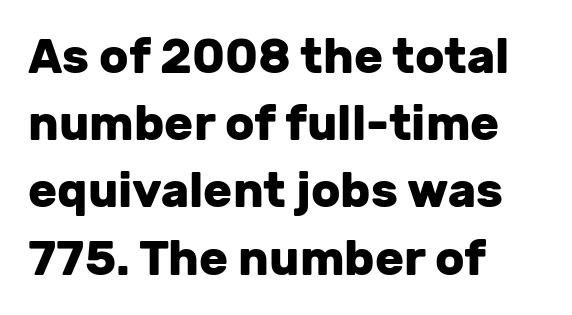
Q: Is the text bold? A: Yes.
Q: Is the text italic (slanted)? A: No, it is upright.
Q: Is the typeface a serif or a sans-serif typeface? A: Sans-serif.
Q: Is the text underlined? A: No.
Q: How is the paragraph aligned? A: Left-aligned.
Q: Is the spacing between letters normal or unusually wide? A: Normal.
Q: Is the spacing between lines tight, normal or loose? A: Normal.
Q: Width (condensed, normal, or wide)? A: Normal.
Q: Stroke contrast? A: Low.
Q: x-height? A: Medium.
Q: Monospaced? A: No.
